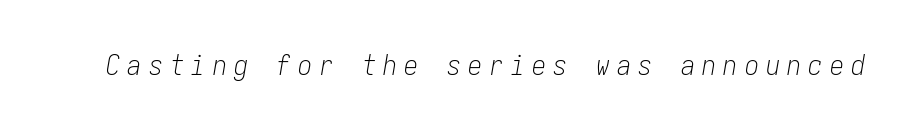
The image shows 28 px light, condensed type, italic (leaning right); set unusually wide letter spacing (+0.26 em), not underlined; low stroke contrast and a medium x-height.
